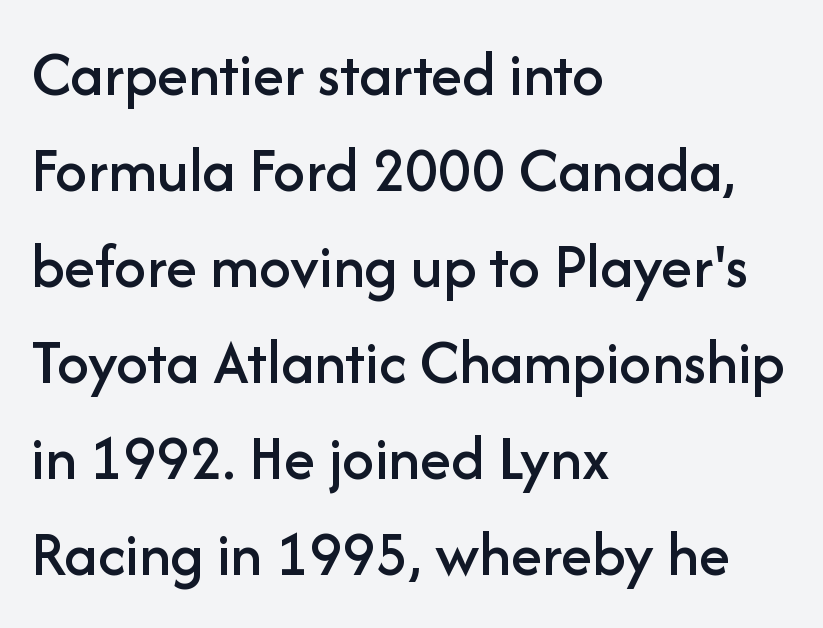
The passage shown is typed in a proportional face where columns would drift. In terms of posture, this sample is upright. Casual observation: everything's shoved over to the left. Successive baselines arrive at the customary interval. Spacing between characters is what you'd get straight out of the box.
